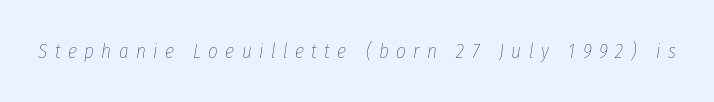
The image shows 21 px text type, italic (leaning right); set unusually wide letter spacing (+0.35 em), not underlined.
